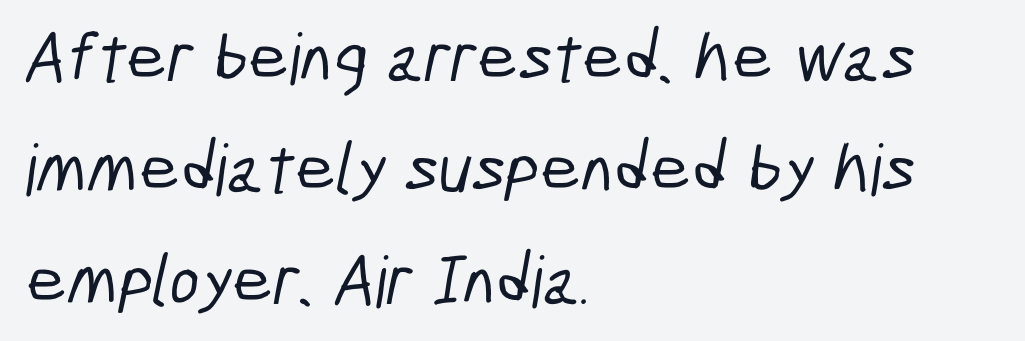
The image shows 71 px condensed sans-serif type; set left-aligned, normal line spacing (1.57x), normal letter spacing, not underlined; low stroke contrast and a medium x-height.
